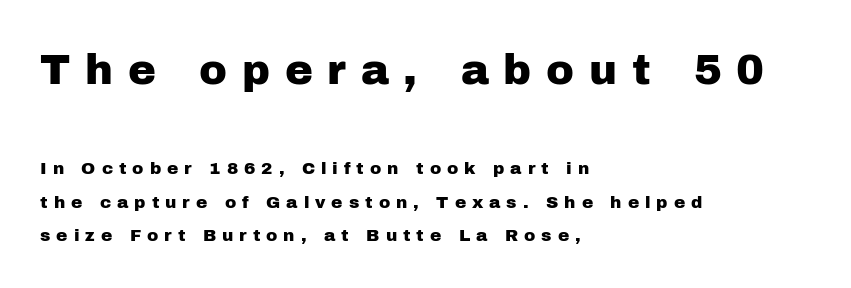
{"serif": "no", "italic": "no", "width": "normal", "stroke_contrast": "low", "x_height": "medium", "monospaced": "no", "underline": "no", "align": "left", "line_spacing": "loose", "line_spacing_ratio": 1.97, "letter_spacing": "wide", "letter_spacing_em": 0.35, "larger_block": "first", "size_ratio": 2.47, "glyph_px": 42}
